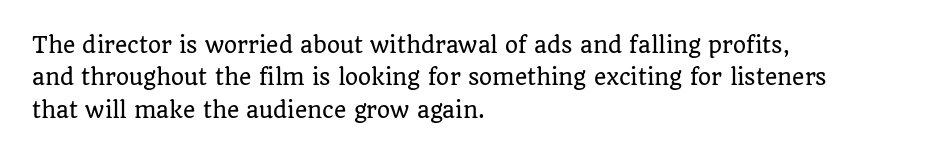
The image shows 21 px text type, upright; set left-aligned, normal line spacing (1.54x), normal letter spacing, not underlined.
